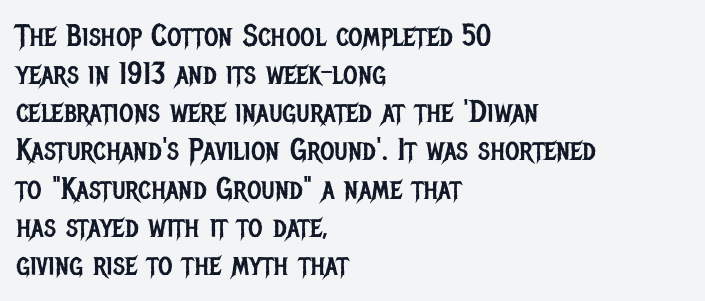
{"serif": "no", "italic": "no", "bold": "no", "weight": "regular", "width": "condensed", "stroke_contrast": "low", "x_height": "large", "monospaced": "no", "underline": "no", "align": "left", "line_spacing_ratio": 1.23, "letter_spacing": "normal", "letter_spacing_em": 0.0, "glyph_px": 31}
